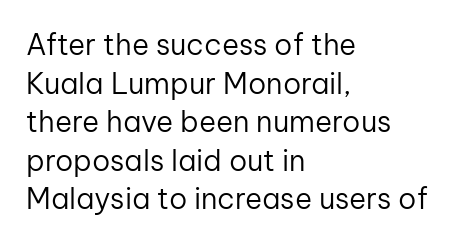
Proportional: the letters do not fall into vertical columns. The font family rendered here belongs to the sans-serif group. Does the copy run flush right? No — it runs flush left. The type is set solid horizontally, with unmodified tracking.
